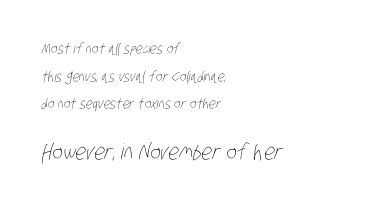
{"bold": "no", "underline": "no", "align": "left", "line_spacing": "loose", "line_spacing_ratio": 1.97, "letter_spacing": "normal", "letter_spacing_em": 0.0, "larger_block": "second", "size_ratio": 1.57, "glyph_px": 22}
